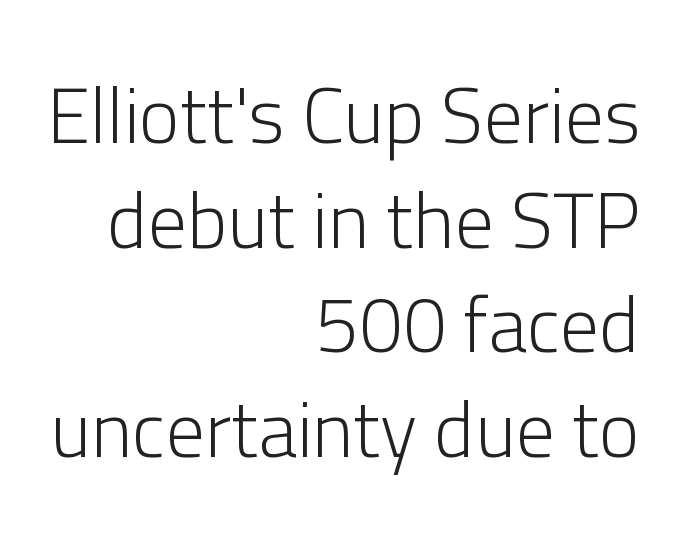
Q: Is the text bold? A: No.
Q: Is the text italic (slanted)? A: No, it is upright.
Q: Is the typeface a serif or a sans-serif typeface? A: Sans-serif.
Q: Is the text underlined? A: No.
Q: How is the paragraph aligned? A: Right-aligned.
Q: Is the spacing between letters normal or unusually wide? A: Normal.
Q: Is the spacing between lines tight, normal or loose? A: Normal.
Q: Width (condensed, normal, or wide)? A: Normal.
Q: Stroke contrast? A: Low.
Q: x-height? A: Medium.
Q: Monospaced? A: No.
